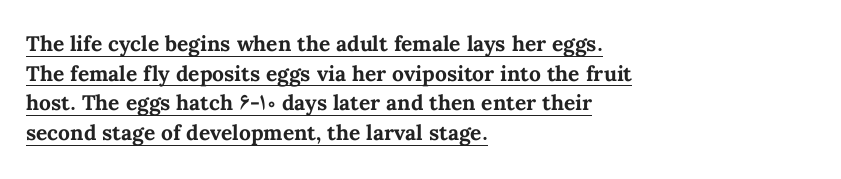
Q: Is the text bold? A: Yes.
Q: Is the text italic (slanted)? A: No, it is upright.
Q: Is the text underlined? A: Yes.
Q: How is the paragraph aligned? A: Left-aligned.
Q: Is the spacing between letters normal or unusually wide? A: Normal.
Q: Is the spacing between lines tight, normal or loose? A: Normal.
